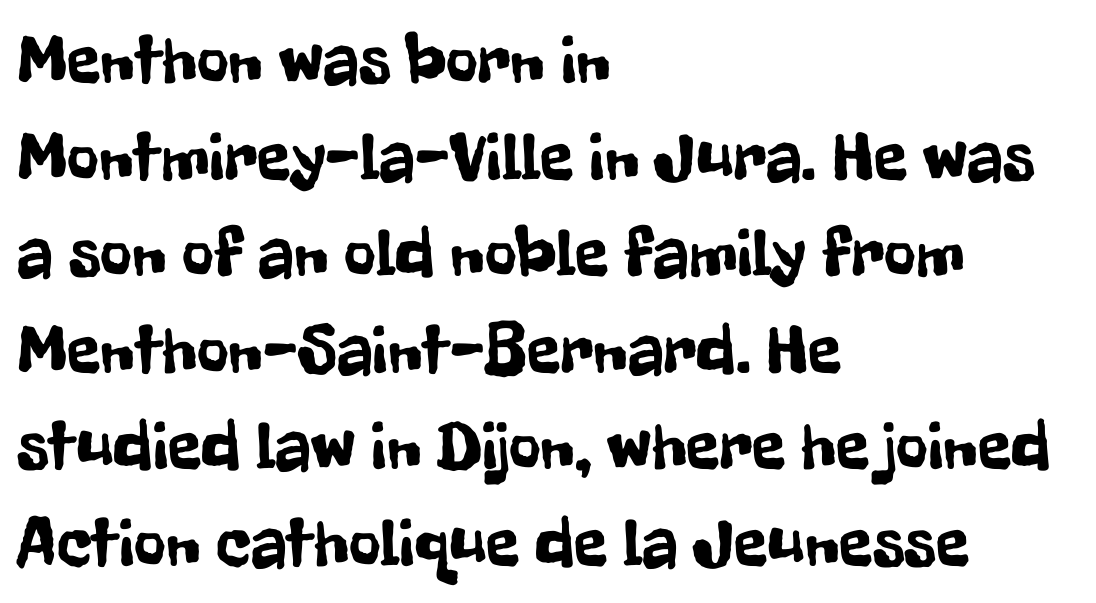
{"serif": "no", "italic": "no", "width": "condensed", "stroke_contrast": "low", "x_height": "medium", "monospaced": "no", "underline": "no", "align": "left", "line_spacing": "normal", "line_spacing_ratio": 1.4, "letter_spacing": "normal", "letter_spacing_em": 0.0, "glyph_px": 69}
